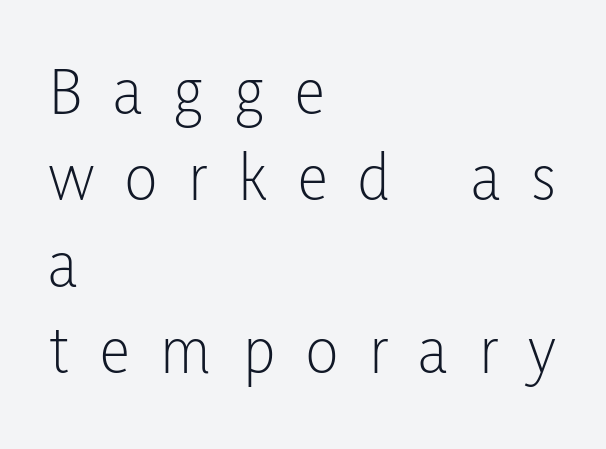
Descender tails drop into unmarked territory. These lines stack with their left ends in a neat column. The passage shown stacks its lines at a standard gap. A roman cut, with each character standing at attention.
